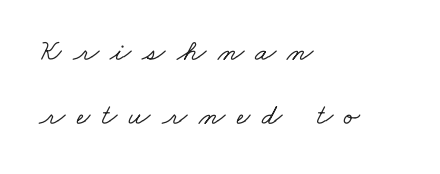
The tracking jumps out immediately: characters are airy and widely separated. The letters carry serifs — small finishing strokes at the ends of their stems. The face used here is proportionally spaced, like ordinary book or web type. Lines of text with bare space underneath. All the whitespace from short lines collects on the right. Honestly, the rows look like they've been pulled way apart.
